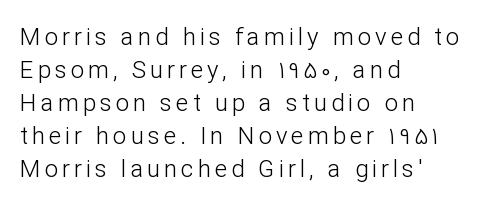
Q: Is the text bold? A: No.
Q: Is the text italic (slanted)? A: No, it is upright.
Q: Is the text underlined? A: No.
Q: How is the paragraph aligned? A: Left-aligned.
Q: Is the spacing between lines tight, normal or loose? A: Normal.
